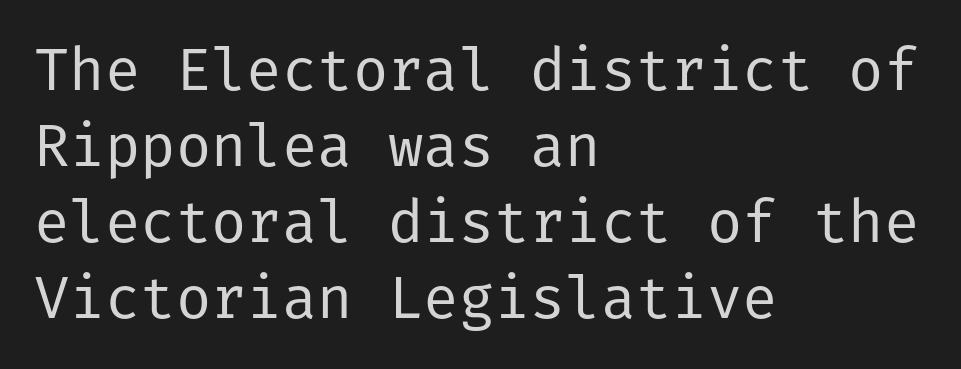
This block has exactly the height ordinary leading produces. Posture: upright roman. Font category for this specimen: sans-serif. Between one letter and the next there's only the usual sliver of space. The paragraph has a hard left edge and a soft right edge. Underline: absent.
